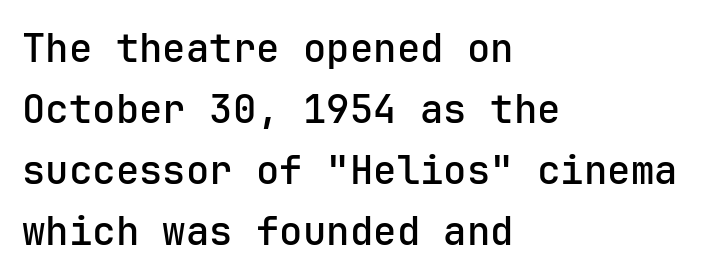
{"serif": "no", "italic": "no", "bold": "semi", "weight": "semibold", "width": "normal", "stroke_contrast": "low", "x_height": "medium", "underline": "no", "align": "left", "line_spacing": "normal", "line_spacing_ratio": 1.56, "letter_spacing": "normal", "letter_spacing_em": 0.0, "glyph_px": 39}
